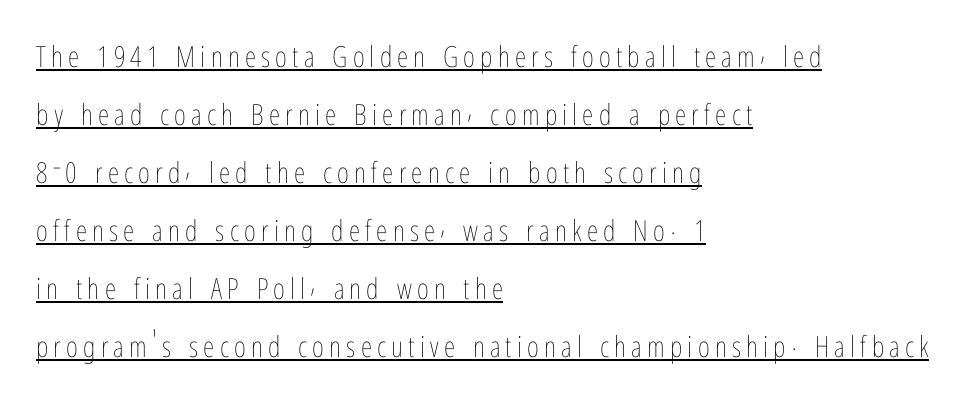
{"italic": "no", "bold": "no", "weight": "thin", "width": "condensed", "stroke_contrast": "low", "x_height": "medium", "monospaced": "no", "underline": "yes", "align": "left", "line_spacing": "loose", "line_spacing_ratio": 2.0, "glyph_px": 29}
